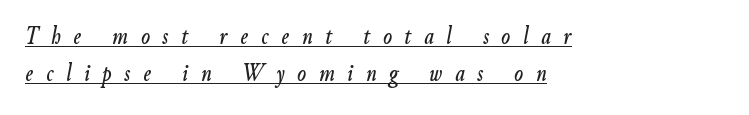
{"italic": "yes", "lean": "right", "slant_degrees": 9, "underline": "yes", "align": "left", "line_spacing": "normal", "line_spacing_ratio": 1.43, "letter_spacing": "wide", "letter_spacing_em": 0.49, "glyph_px": 26}
